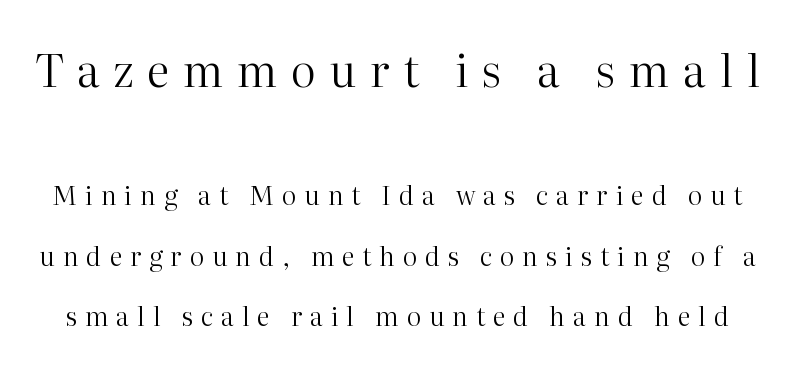
Examine the stroke ends and you'll spot serifs. Here the first block reads like a headline and the second like body copy. Has an underline been added? It has not. Spacing verdict: proportional, widths tailored to each character.
